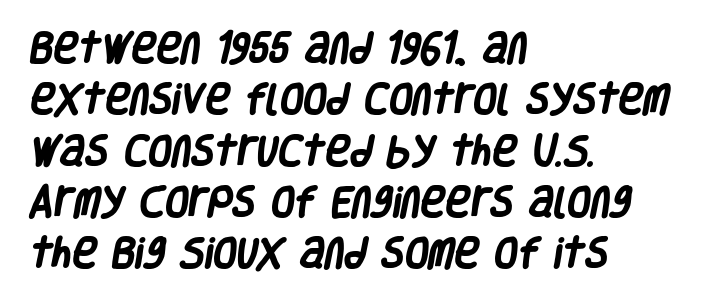
The image shows 34 px heavy, condensed sans-serif type; set left-aligned, normal line spacing (1.51x), normal letter spacing, not underlined; low stroke contrast and a large x-height.
